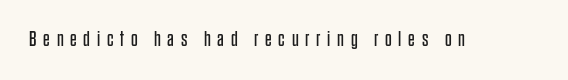
Q: Is the text bold? A: No.
Q: Is the text italic (slanted)? A: No, it is upright.
Q: Is the text underlined? A: No.
Q: Is the spacing between letters normal or unusually wide? A: Unusually wide.
